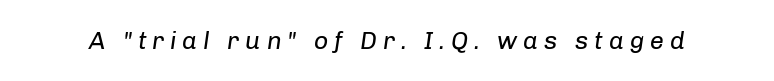
Honestly, there is no underline to notice here at all. No letter is thick-stroked: the sample isn't bold. Italic: yes, the glyphs are oblique. Words appear elongated and porous because spacing is wide.
